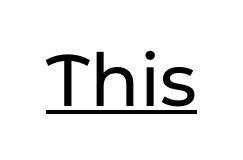
{"serif": "no", "italic": "no", "width": "normal", "stroke_contrast": "low", "x_height": "medium", "monospaced": "no", "underline": "yes", "letter_spacing": "normal", "letter_spacing_em": 0.0, "glyph_px": 73}
